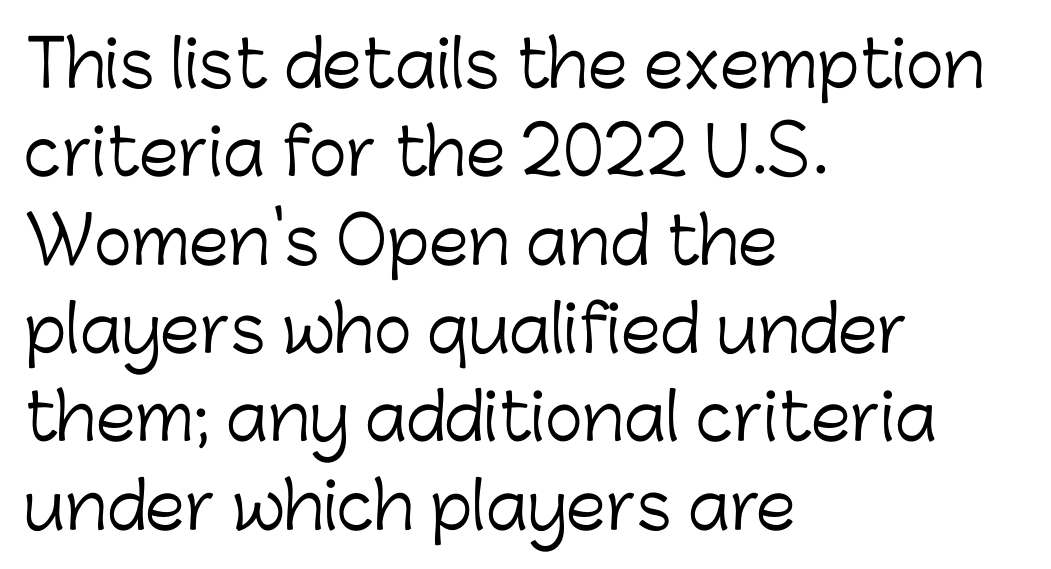
{"serif": "no", "italic": "no", "bold": "no", "weight": "light", "width": "normal", "stroke_contrast": "low", "x_height": "medium", "monospaced": "no", "underline": "no", "align": "left", "line_spacing": "normal", "line_spacing_ratio": 1.38, "letter_spacing": "normal", "letter_spacing_em": 0.0, "glyph_px": 64}
